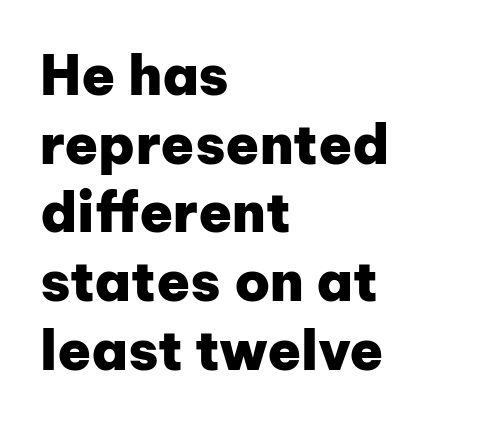
Q: Is the text bold? A: Yes.
Q: Is the text italic (slanted)? A: No, it is upright.
Q: Is the typeface a serif or a sans-serif typeface? A: Sans-serif.
Q: Is the text underlined? A: No.
Q: How is the paragraph aligned? A: Left-aligned.
Q: Is the spacing between letters normal or unusually wide? A: Normal.
Q: Is the spacing between lines tight, normal or loose? A: Normal.
Q: Width (condensed, normal, or wide)? A: Normal.
Q: Stroke contrast? A: Low.
Q: x-height? A: Medium.
Q: Monospaced? A: No.
